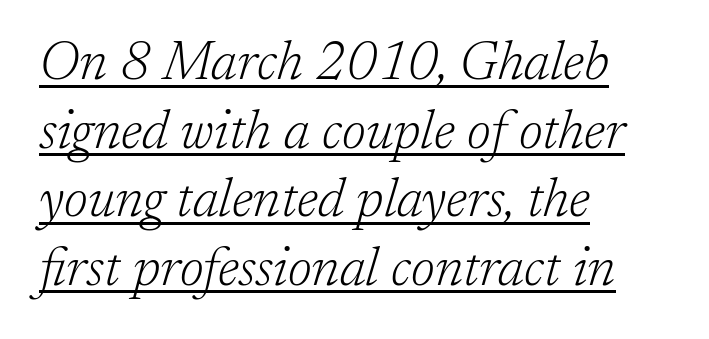
{"serif": "yes", "italic": "yes", "lean": "right", "slant_degrees": 17, "bold": "no", "weight": "light", "width": "normal", "stroke_contrast": "low", "x_height": "medium", "monospaced": "no", "underline": "yes", "align": "left", "line_spacing": "normal", "line_spacing_ratio": 1.27, "letter_spacing": "normal", "letter_spacing_em": 0.0, "glyph_px": 54}
